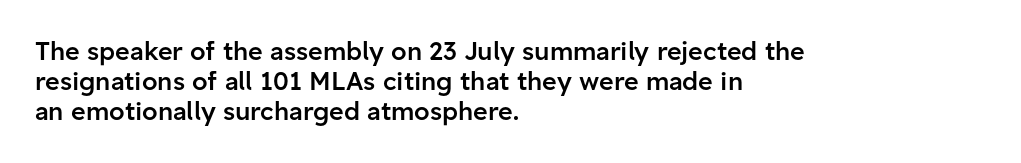
Q: Is the text bold? A: Semi-bold.
Q: Is the text italic (slanted)? A: No, it is upright.
Q: Is the text underlined? A: No.
Q: How is the paragraph aligned? A: Left-aligned.
Q: Is the spacing between letters normal or unusually wide? A: Normal.
